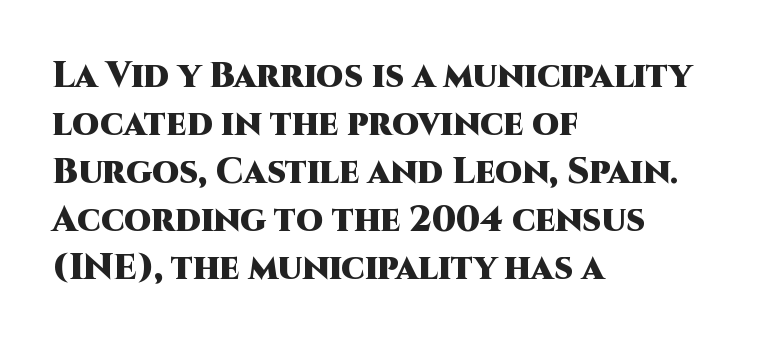
{"serif": "no", "italic": "no", "bold": "yes", "weight": "heavy", "width": "normal", "stroke_contrast": "high", "x_height": "large", "monospaced": "no", "underline": "no", "align": "left", "line_spacing": "normal", "line_spacing_ratio": 1.37, "letter_spacing": "normal", "letter_spacing_em": 0.0, "glyph_px": 35}
